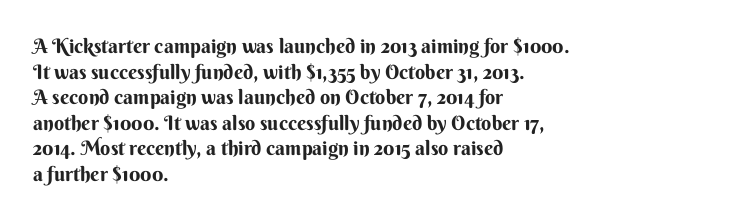
The image shows 20 px bold type, upright; set left-aligned, normal line spacing (1.28x), normal letter spacing, not underlined.
